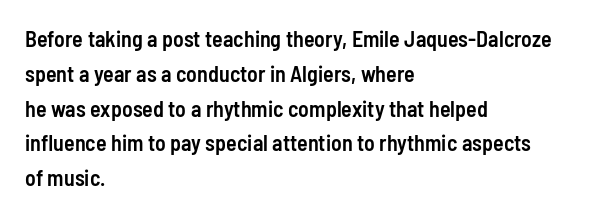
Firm but not heavy-handed strokes: this text is semibold. The specimen omits any rule beneath the text block's lines. Ordinary non-slanted type is in use. Each new line begins a customary step beneath the previous one. The line texture is even and compact thanks to regular tracking.
